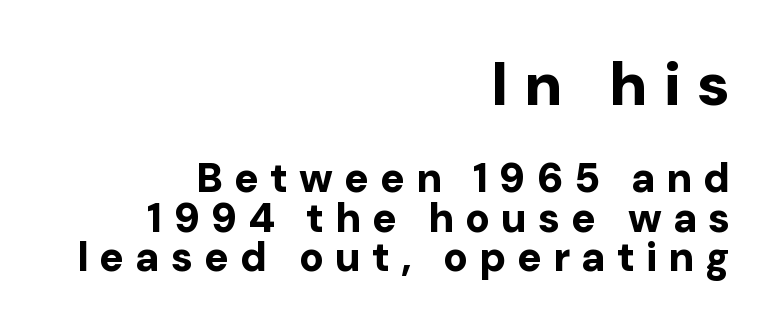
Q: Is the text bold? A: Yes.
Q: Is the text italic (slanted)? A: No, it is upright.
Q: Is the typeface a serif or a sans-serif typeface? A: Sans-serif.
Q: Is the text underlined? A: No.
Q: How is the paragraph aligned? A: Right-aligned.
Q: Is the spacing between letters normal or unusually wide? A: Unusually wide.
Q: Is the spacing between lines tight, normal or loose? A: Tight.
Q: Which block of text is set in a larger size, the first (top) or the second (bottom)? A: The first (top) one.
Q: Width (condensed, normal, or wide)? A: Normal.
Q: Stroke contrast? A: Low.
Q: x-height? A: Medium.
Q: Monospaced? A: No.
